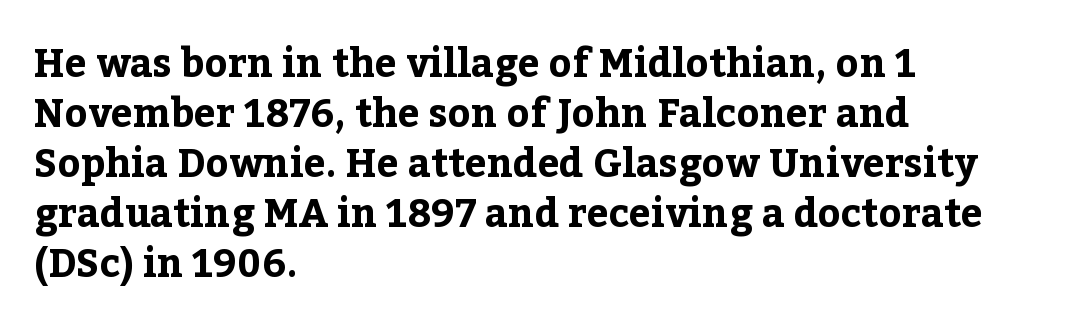
Students, observe: this is what conventionally led text looks like. The rendering uses natural spacing where letterforms have individual widths. A dark, heavy texture on the line: the type is bold. One-word summary of the alignment: left. This is roman type, the default non-slanted kind.
